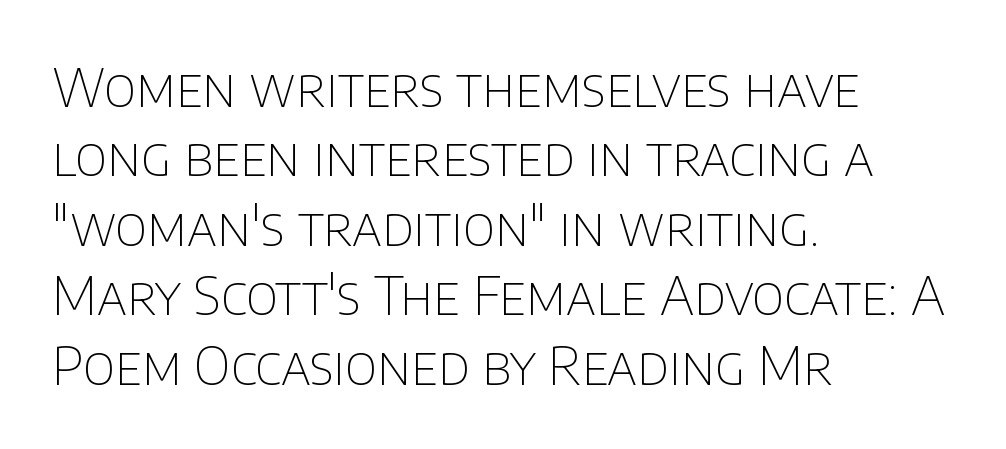
Every character sits straight up, as roman type does. Each line starts at the same left margin while the right side varies. The vertical gap from one line to the next is medium. The letters advance in unequal steps, a hallmark of proportional type. These lines are composed in type without serifs.
